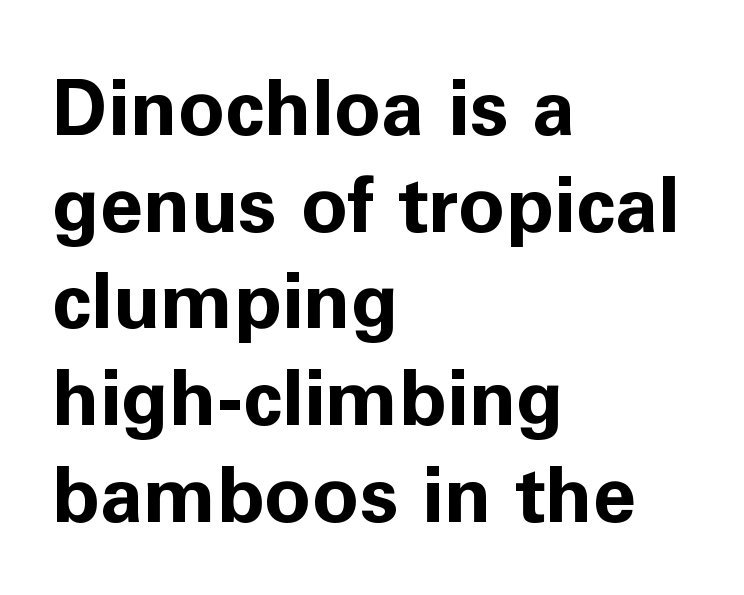
Q: Is the text bold? A: Yes.
Q: Is the text italic (slanted)? A: No, it is upright.
Q: Is the typeface a serif or a sans-serif typeface? A: Sans-serif.
Q: Is the text underlined? A: No.
Q: How is the paragraph aligned? A: Left-aligned.
Q: Is the spacing between letters normal or unusually wide? A: Normal.
Q: Width (condensed, normal, or wide)? A: Normal.
Q: Stroke contrast? A: Low.
Q: x-height? A: Medium.
Q: Monospaced? A: No.
